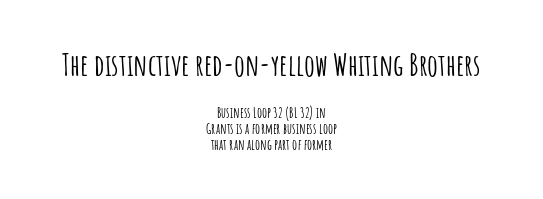
Q: Is the text italic (slanted)? A: No, it is upright.
Q: Is the typeface a serif or a sans-serif typeface? A: Sans-serif.
Q: Is the text underlined? A: No.
Q: How is the paragraph aligned? A: Centered.
Q: Is the spacing between letters normal or unusually wide? A: Normal.
Q: Is the spacing between lines tight, normal or loose? A: Tight.
Q: Which block of text is set in a larger size, the first (top) or the second (bottom)? A: The first (top) one.
Q: Width (condensed, normal, or wide)? A: Condensed.
Q: Stroke contrast? A: Low.
Q: x-height? A: Large.
Q: Monospaced? A: No.
